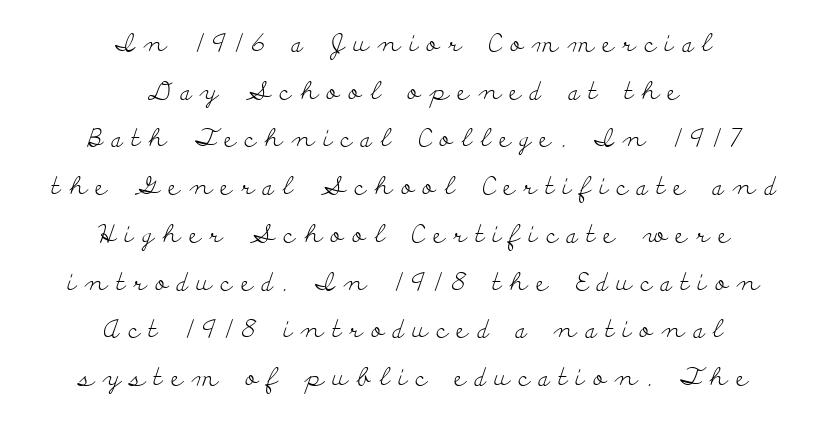
Q: Is the text bold? A: No.
Q: Is the text italic (slanted)? A: Yes.
Q: Is the text underlined? A: No.
Q: How is the paragraph aligned? A: Centered.
Q: Is the spacing between letters normal or unusually wide? A: Unusually wide.
Q: Is the spacing between lines tight, normal or loose? A: Loose.
